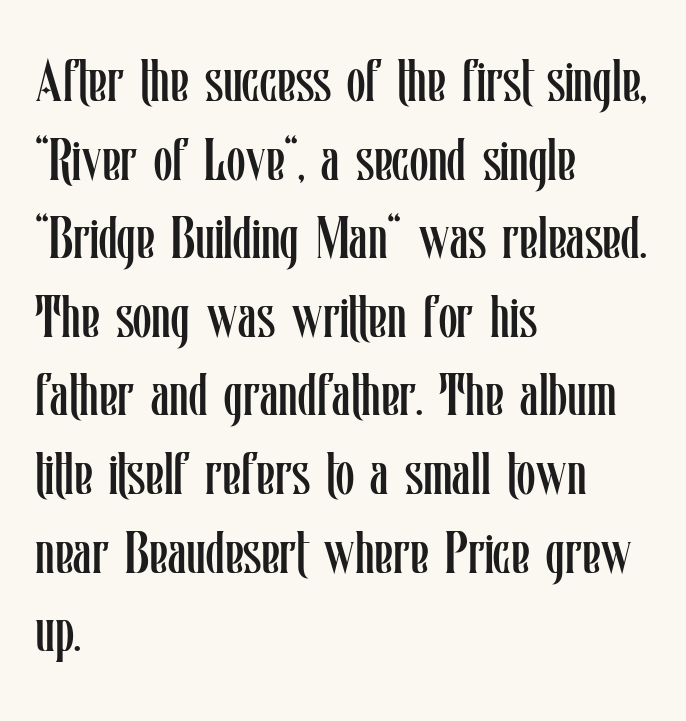
Notice how descenders clear the ascenders below comfortably — that's standard leading. The lines in this sample share a left origin and differ only in where they stop. Spacing verdict: proportional, widths tailored to each character. The cut favours lightness, reaching ordinary text weight at its darkest. These lines keep a tight, regular rhythm from letter to letter.
